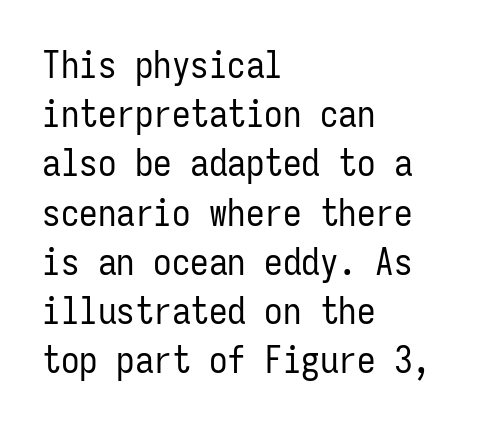
{"serif": "no", "italic": "no", "bold": "no", "weight": "regular", "width": "condensed", "stroke_contrast": "low", "x_height": "medium", "monospaced": "yes", "underline": "no", "align": "left", "line_spacing": "normal", "line_spacing_ratio": 1.33, "letter_spacing": "normal", "letter_spacing_em": 0.0, "glyph_px": 37}
